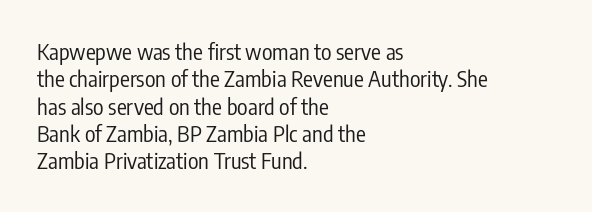
Q: Is the text bold? A: No.
Q: Is the text italic (slanted)? A: No, it is upright.
Q: Is the text underlined? A: No.
Q: How is the paragraph aligned? A: Left-aligned.
Q: Is the spacing between letters normal or unusually wide? A: Normal.
